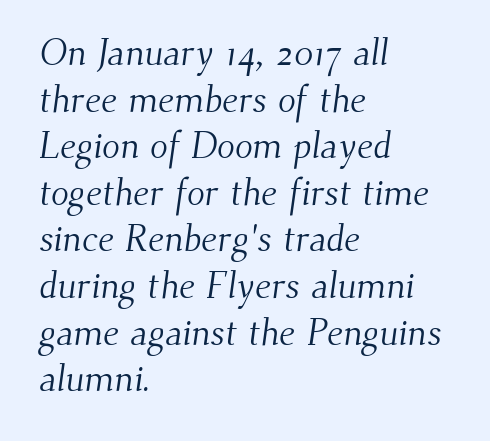
{"serif": "yes", "bold": "no", "weight": "light", "width": "normal", "stroke_contrast": "medium", "x_height": "small", "monospaced": "no", "underline": "no", "align": "left", "line_spacing": "normal", "line_spacing_ratio": 1.26, "letter_spacing": "normal", "letter_spacing_em": 0.0, "glyph_px": 37}
